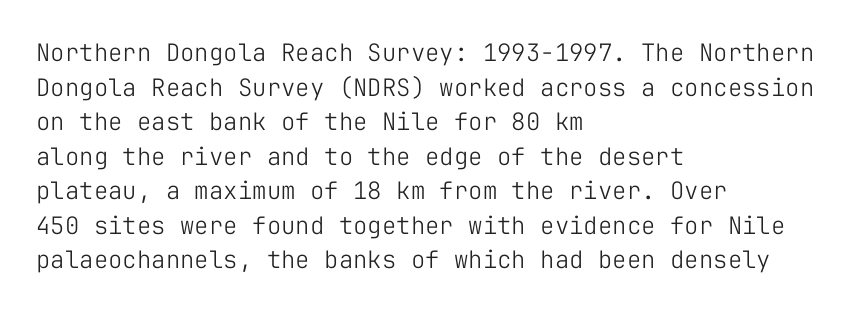
{"italic": "no", "bold": "no", "underline": "no", "align": "left", "line_spacing": "normal", "line_spacing_ratio": 1.44, "letter_spacing": "normal", "letter_spacing_em": 0.0, "glyph_px": 24}
